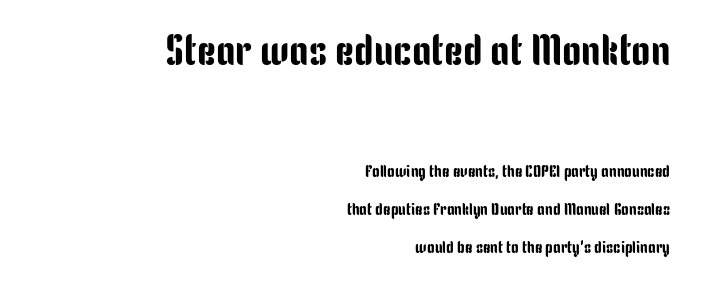
These two chunks differ in scale, with the top chunk taking the larger measure. In terms of posture, this sample is upright. You could not count columns in this text — the font is proportionally spaced. The gaps between neighbouring characters are ordinary and unremarkable. Type without underlining.
